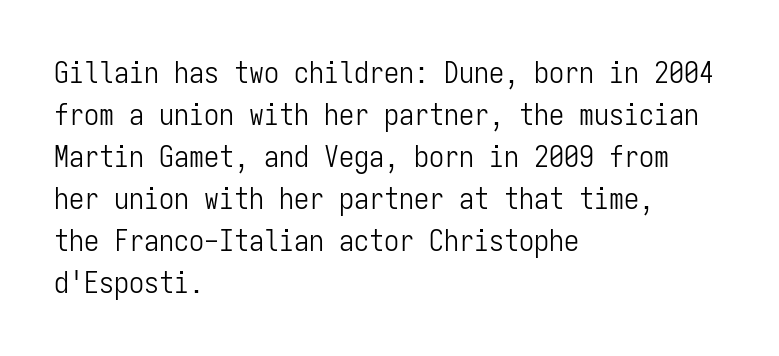
{"serif": "no", "italic": "no", "bold": "no", "weight": "light", "width": "condensed", "stroke_contrast": "low", "x_height": "medium", "monospaced": "yes", "underline": "no", "align": "left", "line_spacing": "normal", "line_spacing_ratio": 1.4, "letter_spacing": "normal", "letter_spacing_em": 0.0, "glyph_px": 30}
